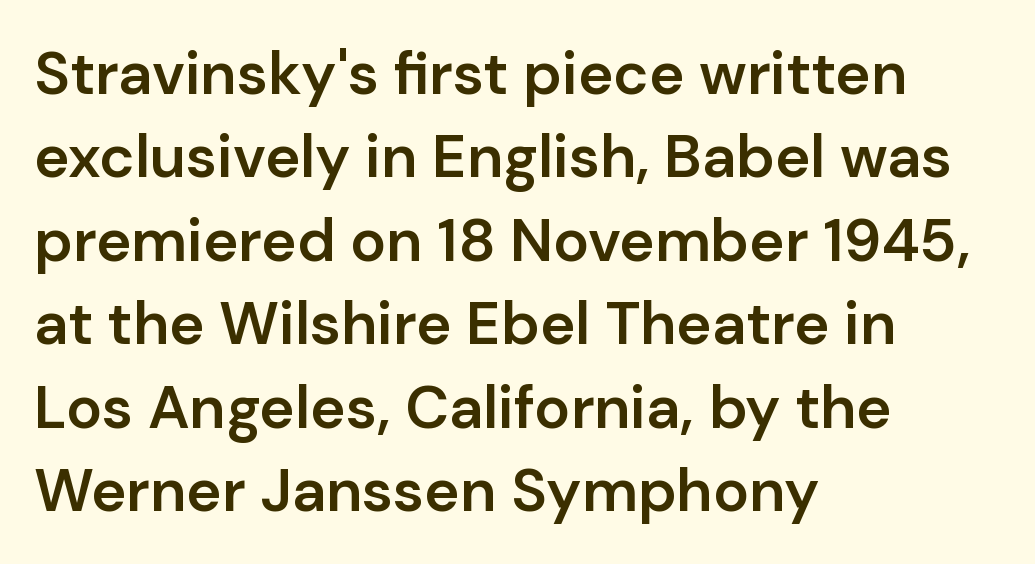
This sample uses a sans-serif face. Summary of weight: moderately heavy, a semibold. Every character sits straight up, as roman type does. Words appear dense and cohesive because spacing is normal. Varying glyph widths throughout — classic text-font behaviour.
